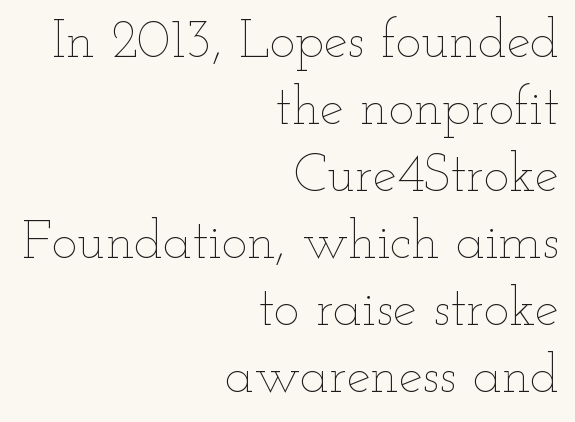
The image shows 54 px thin, wide type, upright; set right-aligned, line spacing 1.24x, normal letter spacing, not underlined; low stroke contrast and a small x-height.
